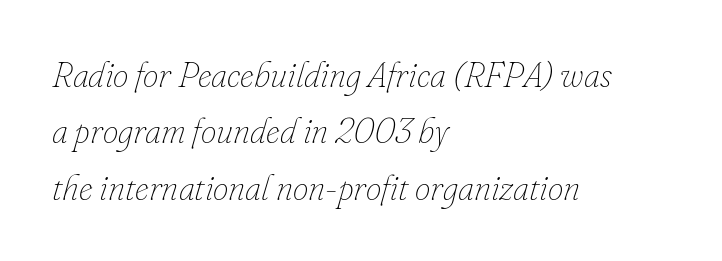
The image shows 35 px thin type, italic (leaning right); set left-aligned, normal line spacing (1.61x), normal letter spacing, not underlined; low stroke contrast and a small x-height.
